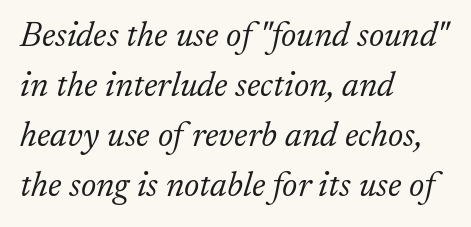
{"serif": "yes", "italic": "yes", "lean": "right", "slant_degrees": 17, "bold": "no", "weight": "light", "width": "normal", "stroke_contrast": "low", "x_height": "small", "monospaced": "no", "underline": "no", "align": "left", "line_spacing": "normal", "line_spacing_ratio": 1.43, "letter_spacing": "normal", "letter_spacing_em": 0.0, "glyph_px": 35}
